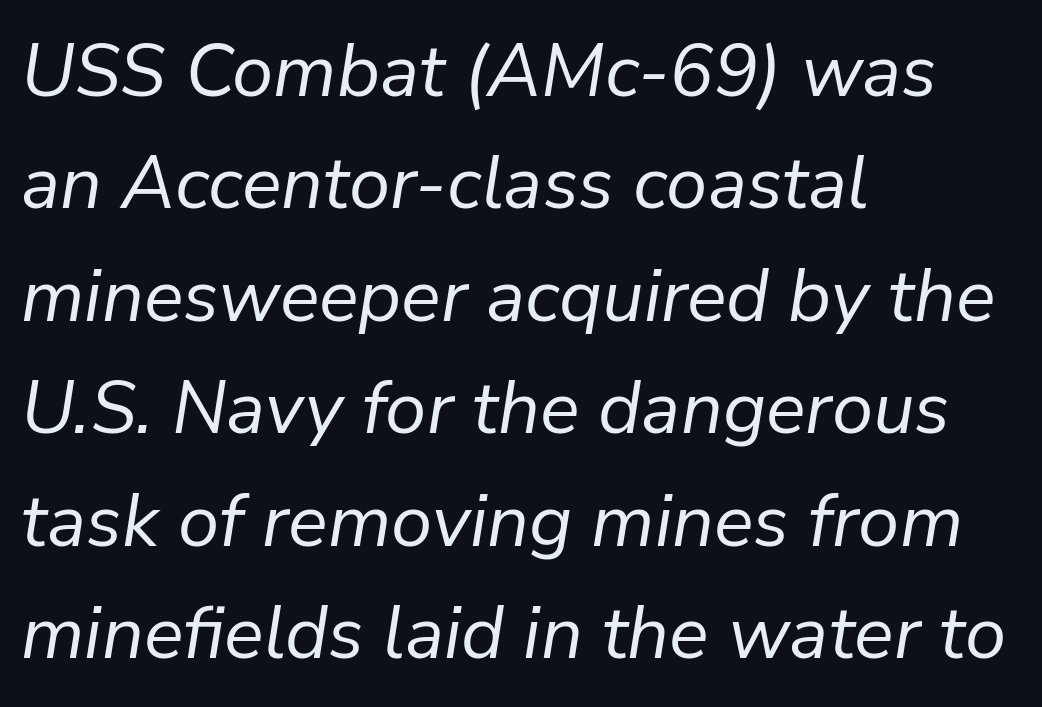
Q: Is the text bold? A: No.
Q: Is the text italic (slanted)? A: Yes, it leans right by about 9 degrees.
Q: Is the text underlined? A: No.
Q: How is the paragraph aligned? A: Left-aligned.
Q: Is the spacing between letters normal or unusually wide? A: Normal.
Q: Is the spacing between lines tight, normal or loose? A: Normal.
Q: Width (condensed, normal, or wide)? A: Normal.
Q: Stroke contrast? A: Low.
Q: x-height? A: Medium.
Q: Monospaced? A: No.
